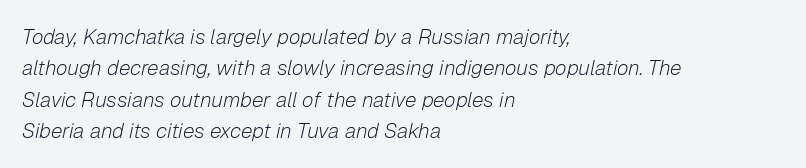
Casual observation: everything's shoved over to the left. Caption: face not bold, strokes unweighted. Underline: absent. The letters are slanted; this is an italic face.
